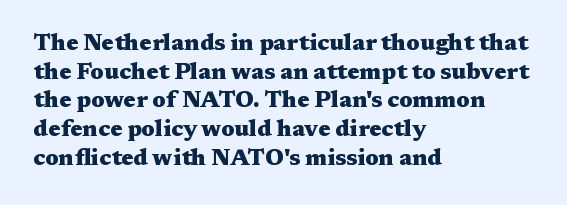
{"italic": "no", "bold": "yes", "underline": "no", "align": "left", "line_spacing": "normal", "line_spacing_ratio": 1.25, "letter_spacing": "normal", "letter_spacing_em": 0.0, "glyph_px": 23}
